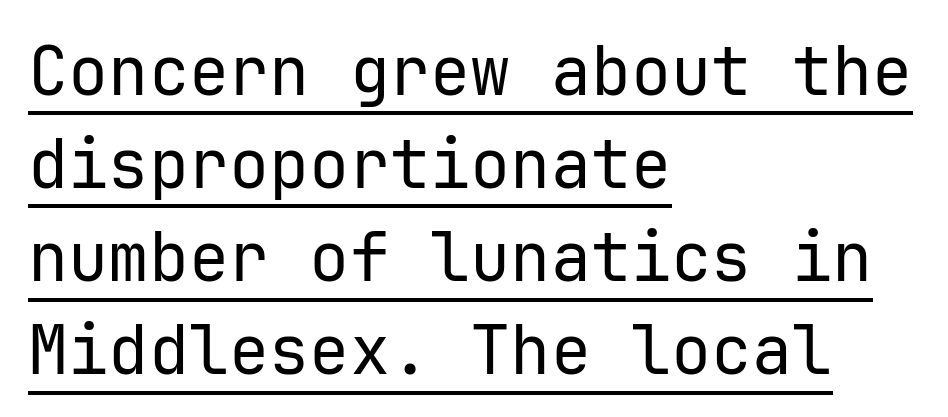
Compared with a centered layout, this one pins lines to the left instead. The passage shown is typeset with a sans-serif family. Vertical spacing — default. A typesetter would mark this as roman, not italic. Heaviness? Minimal to ordinary, like unemphasized prose.
